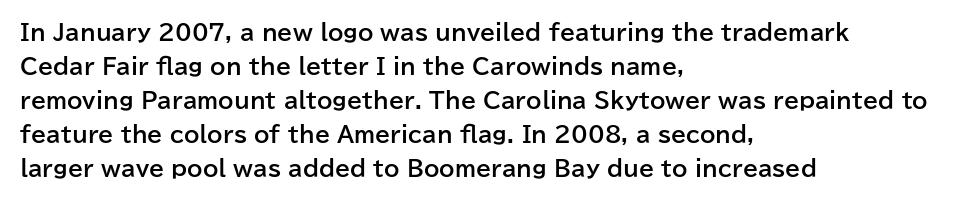
{"italic": "no", "bold": "yes", "underline": "no", "align": "left", "line_spacing": "normal", "line_spacing_ratio": 1.55, "letter_spacing": "normal", "letter_spacing_em": 0.0, "glyph_px": 22}
